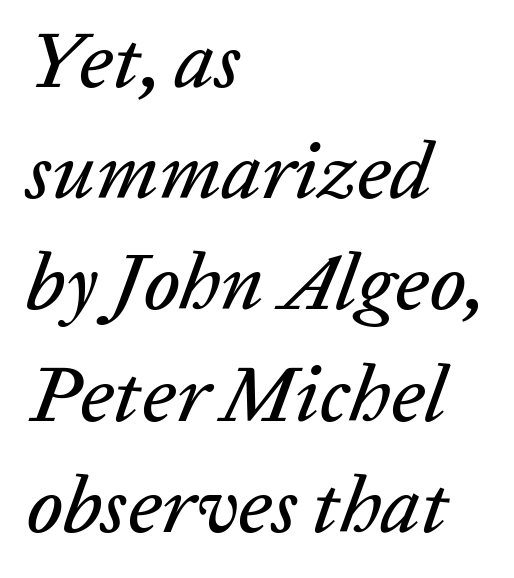
{"italic": "yes", "lean": "right", "slant_degrees": 20, "width": "normal", "stroke_contrast": "low", "x_height": "medium", "monospaced": "no", "underline": "no", "align": "left", "line_spacing": "normal", "line_spacing_ratio": 1.39, "letter_spacing": "normal", "letter_spacing_em": 0.0, "glyph_px": 80}
